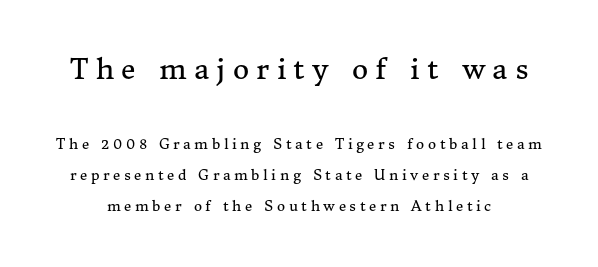
Note: larger setting up top, smaller setting below. Nope, not italic — everything's standing straight. Bare-footed words on every line. The rendering shows small feet on the letterforms — a serif design.
